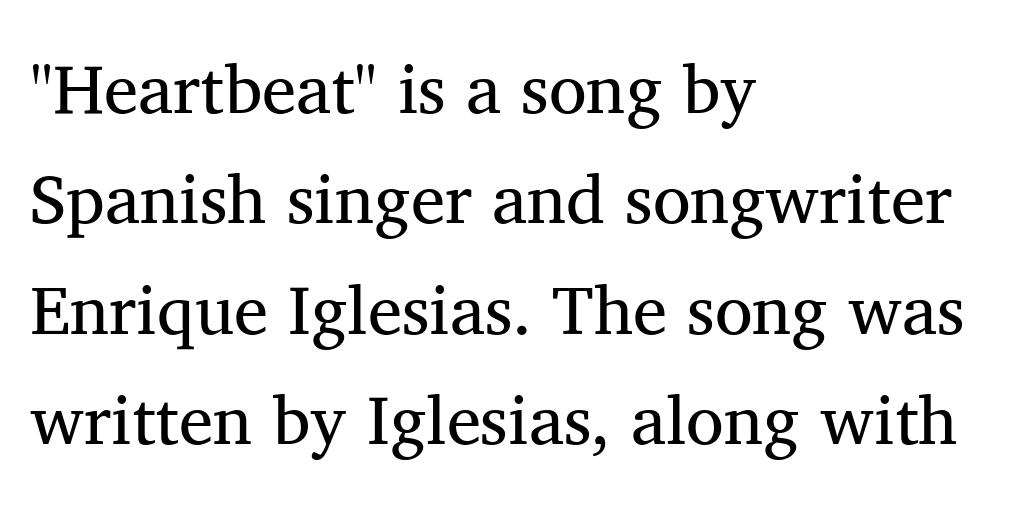
This sample uses an upright cut, with every glyph sitting square on the baseline. Nobody drew a line under any word here. Ink coverage per letter is moderate at most. The rendering anchors every line to the left-hand side. The letters advance in unequal steps, a hallmark of proportional type.
